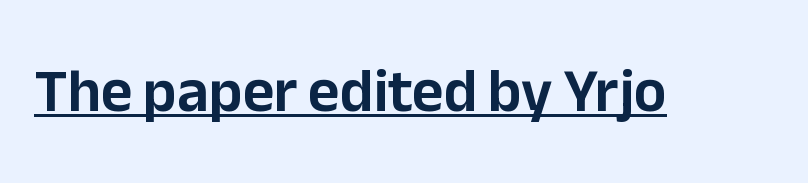
{"serif": "no", "italic": "no", "width": "normal", "stroke_contrast": "low", "x_height": "medium", "monospaced": "no", "underline": "yes", "letter_spacing": "normal", "letter_spacing_em": 0.0, "glyph_px": 61}
